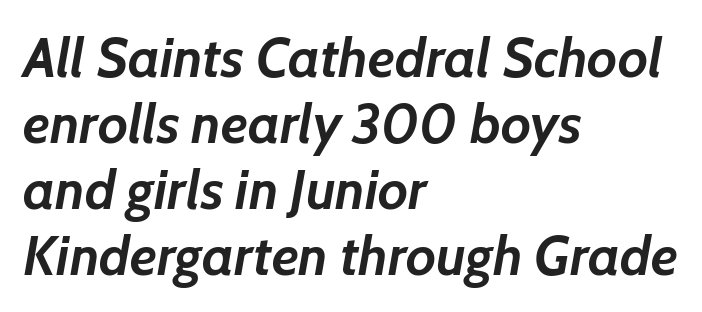
The image shows 55 px semibold type, italic (leaning right); set left-aligned, line spacing 1.2x, normal letter spacing, not underlined; low stroke contrast and a medium x-height.
